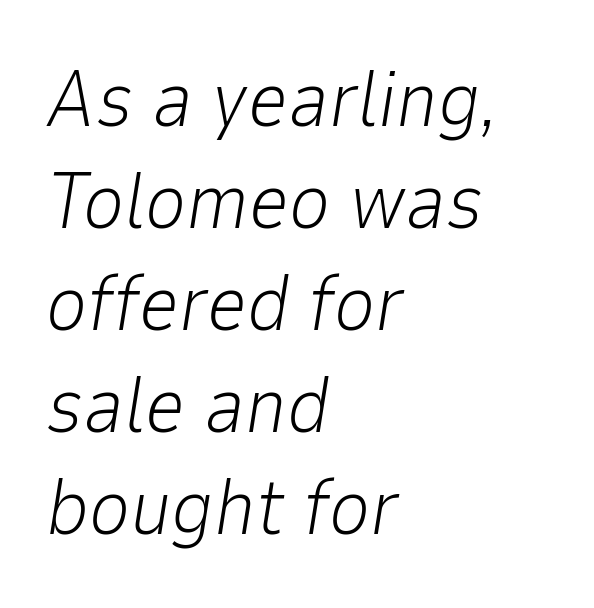
{"italic": "yes", "lean": "right", "slant_degrees": 9, "bold": "no", "weight": "light", "width": "normal", "stroke_contrast": "low", "x_height": "medium", "monospaced": "no", "underline": "no", "align": "left", "line_spacing": "normal", "line_spacing_ratio": 1.29, "letter_spacing": "normal", "letter_spacing_em": 0.0, "glyph_px": 79}
